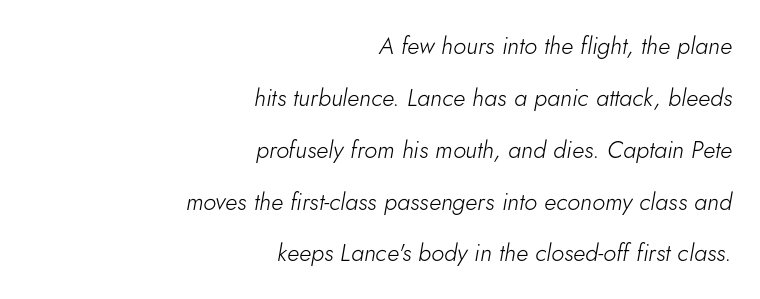
Q: Is the text bold? A: No.
Q: Is the text italic (slanted)? A: Yes, it leans right by about 5 degrees.
Q: Is the text underlined? A: No.
Q: How is the paragraph aligned? A: Right-aligned.
Q: Is the spacing between letters normal or unusually wide? A: Normal.
Q: Is the spacing between lines tight, normal or loose? A: Loose.
